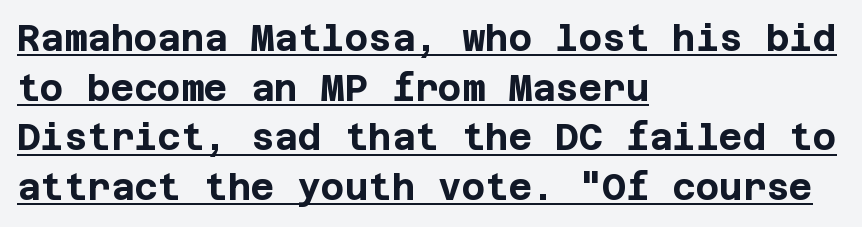
Q: Is the text bold? A: Yes.
Q: Is the text italic (slanted)? A: No, it is upright.
Q: Is the typeface a serif or a sans-serif typeface? A: Sans-serif.
Q: Is the text underlined? A: Yes.
Q: How is the paragraph aligned? A: Left-aligned.
Q: Is the spacing between letters normal or unusually wide? A: Normal.
Q: Is the spacing between lines tight, normal or loose? A: Normal.
Q: Width (condensed, normal, or wide)? A: Normal.
Q: Stroke contrast? A: Low.
Q: x-height? A: Large.
